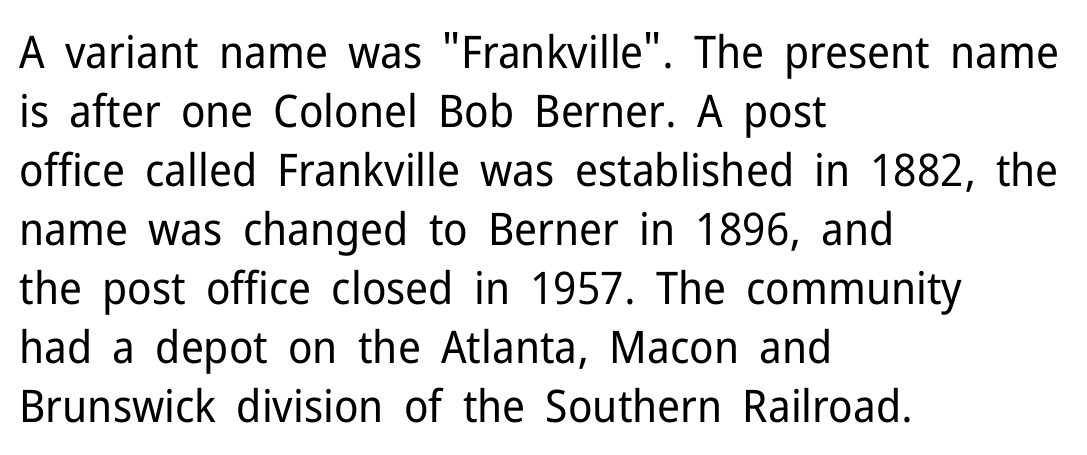
Beneath every word, the page is bare. Standard letterfit; no display-style spreading of the glyphs. Leading matches the norm, producing a regular column. The letters carry no serifs — their stems end cleanly without finishing strokes. The font's upright variant was chosen for this text. These lines stack with their left ends in a neat column.
